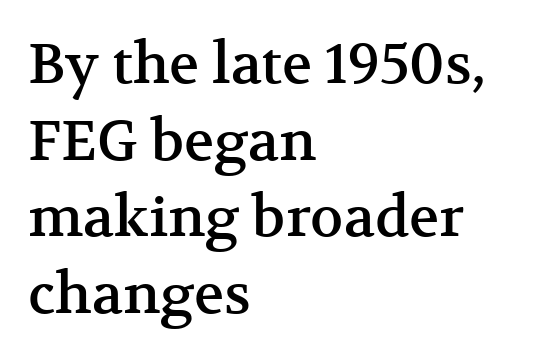
Q: Is the text italic (slanted)? A: No, it is upright.
Q: Is the typeface a serif or a sans-serif typeface? A: Serif.
Q: Is the text underlined? A: No.
Q: How is the paragraph aligned? A: Left-aligned.
Q: Is the spacing between letters normal or unusually wide? A: Normal.
Q: Is the spacing between lines tight, normal or loose? A: Normal.
Q: Width (condensed, normal, or wide)? A: Normal.
Q: Stroke contrast? A: Medium.
Q: x-height? A: Medium.
Q: Monospaced? A: No.
